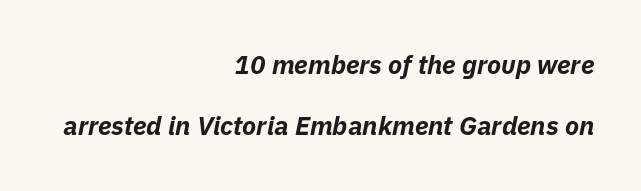
The image shows 26 px bold type, italic (leaning right); set right-aligned, loose line spacing (2.35x), normal letter spacing, not underlined.
